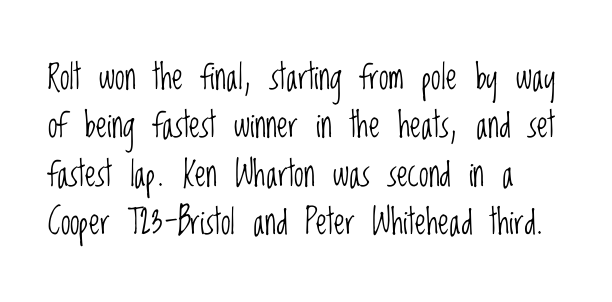
Q: Is the text bold? A: No.
Q: Is the text italic (slanted)? A: No, it is upright.
Q: Is the typeface a serif or a sans-serif typeface? A: Sans-serif.
Q: Is the text underlined? A: No.
Q: Is the spacing between letters normal or unusually wide? A: Normal.
Q: Is the spacing between lines tight, normal or loose? A: Normal.
Q: Width (condensed, normal, or wide)? A: Condensed.
Q: Stroke contrast? A: Low.
Q: x-height? A: Large.
Q: Monospaced? A: No.
